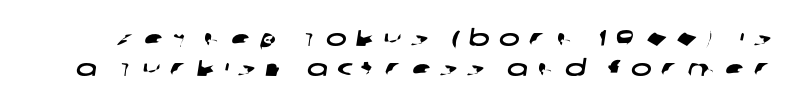
The image shows 22 px text type; set normal line spacing (1.38x), unusually wide letter spacing (+0.43 em), not underlined.
